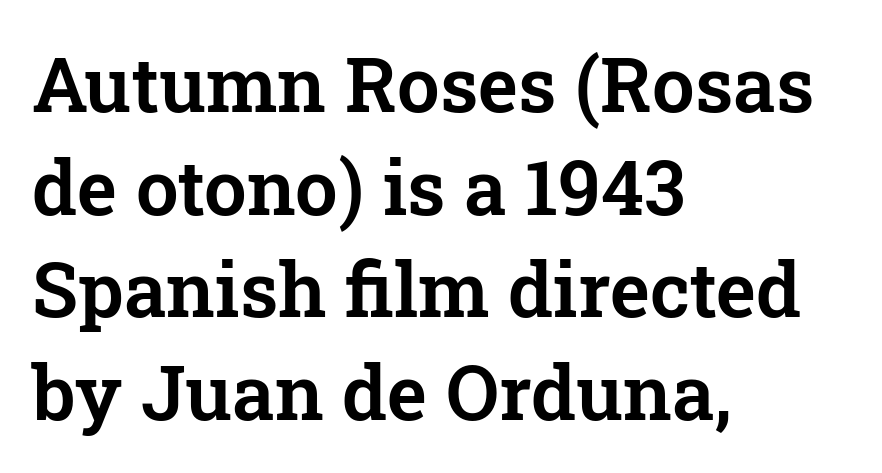
Is the block centered? No — it sits flush against the left margin. Does the type have serifs? Yes, each stem ends in a small foot. A typesetter would call this leading conventional body-copy spacing. The font's upright variant was chosen for this text. The rendering uses natural spacing where letterforms have individual widths. Compared with typical body copy, the letter spacing here is the same.
